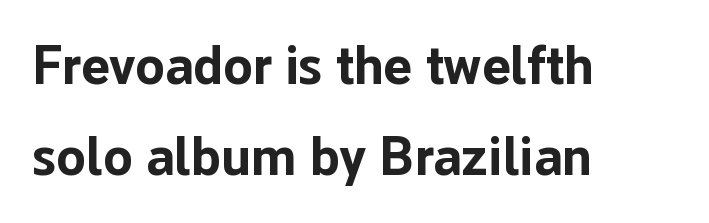
The image shows 54 px bold sans-serif type, upright; set left-aligned, normal line spacing (1.69x), normal letter spacing, not underlined; low stroke contrast and a medium x-height.
